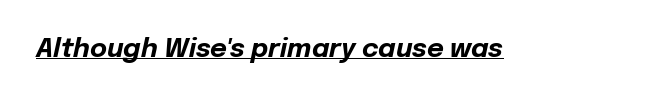
Q: Is the text bold? A: Yes.
Q: Is the text italic (slanted)? A: Yes, it leans right by about 12 degrees.
Q: Is the text underlined? A: Yes.
Q: Is the spacing between letters normal or unusually wide? A: Normal.
